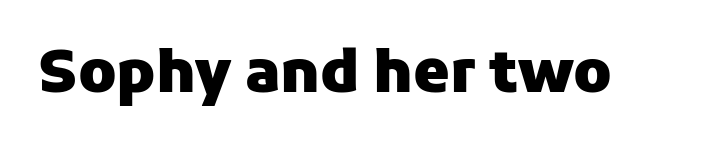
Q: Is the text bold? A: Yes.
Q: Is the text italic (slanted)? A: No, it is upright.
Q: Is the typeface a serif or a sans-serif typeface? A: Sans-serif.
Q: Is the text underlined? A: No.
Q: Is the spacing between letters normal or unusually wide? A: Normal.
Q: Width (condensed, normal, or wide)? A: Normal.
Q: Stroke contrast? A: Low.
Q: x-height? A: Medium.
Q: Monospaced? A: No.
